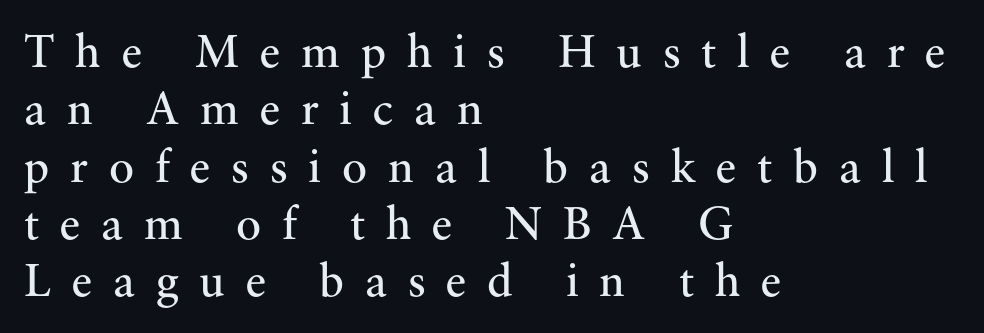
The image shows 47 px regular-weight serif type, upright; set left-aligned, line spacing 1.22x, unusually wide letter spacing (+0.44 em), not underlined; medium stroke contrast and a small x-height.
